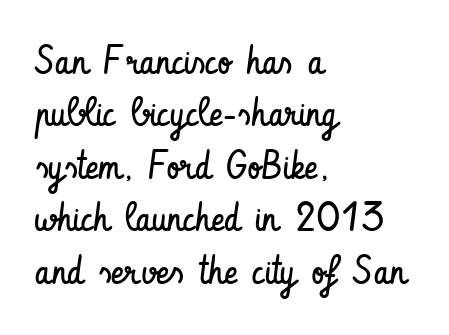
Note: no serifs on the glyphs. Caption: standard tracking, unaltered. Note the varied advance widths — an 'i' is clearly narrower than an 'm'. This is the regular roman posture of the typeface. Casual observation: everything's shoved over to the left. Stem width sits at or under what a default text font uses.
